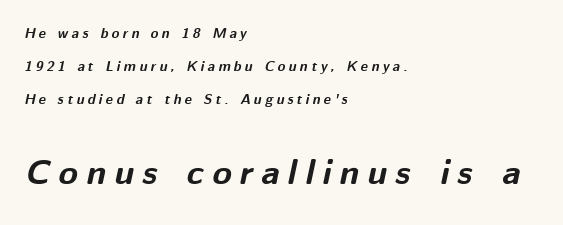
{"italic": "yes", "lean": "right", "slant_degrees": 12, "bold": "yes", "weight": "bold", "width": "normal", "stroke_contrast": "medium", "x_height": "medium", "monospaced": "no", "underline": "no", "align": "left", "line_spacing": "loose", "line_spacing_ratio": 2.35, "letter_spacing": "wide", "letter_spacing_em": 0.24, "larger_block": "second", "size_ratio": 2.5, "glyph_px": 35}
